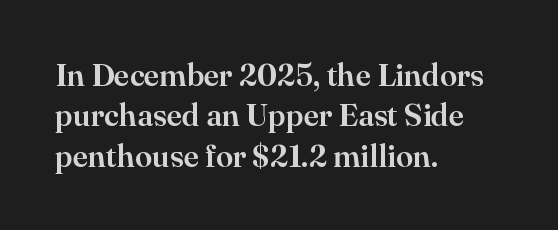
The image shows 31 px serif type, upright; set left-aligned, normal line spacing (1.3x), normal letter spacing, not underlined; high stroke contrast and a small x-height.
